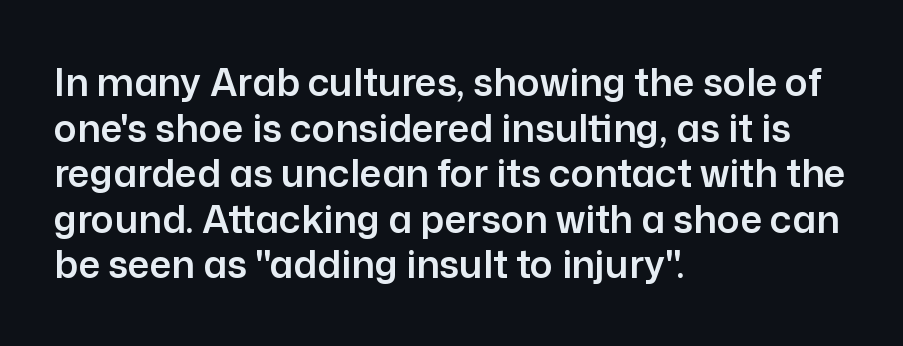
The glyphs in this specimen are sans serif. If you drew a line through each stem, it would be perfectly vertical. Do the characters align in a grid? No, the font is proportional. Tracking value appears to be zero — textbook default spacing.
